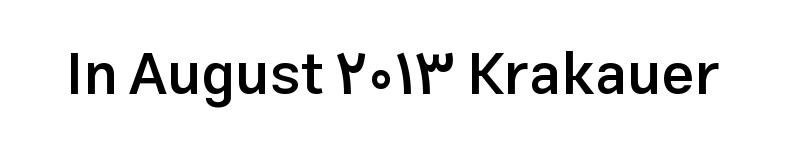
Q: Is the text bold? A: Semi-bold.
Q: Is the text italic (slanted)? A: No, it is upright.
Q: Is the typeface a serif or a sans-serif typeface? A: Sans-serif.
Q: Is the text underlined? A: No.
Q: Is the spacing between letters normal or unusually wide? A: Normal.
Q: Width (condensed, normal, or wide)? A: Normal.
Q: Stroke contrast? A: Low.
Q: x-height? A: Medium.
Q: Monospaced? A: No.
